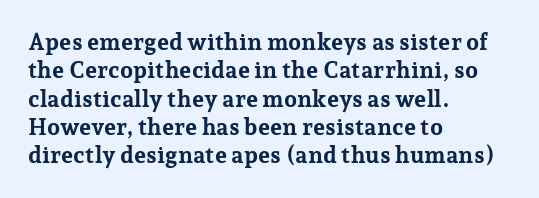
Q: Is the text bold? A: Yes.
Q: Is the text italic (slanted)? A: No, it is upright.
Q: Is the text underlined? A: No.
Q: How is the paragraph aligned? A: Left-aligned.
Q: Is the spacing between letters normal or unusually wide? A: Normal.
